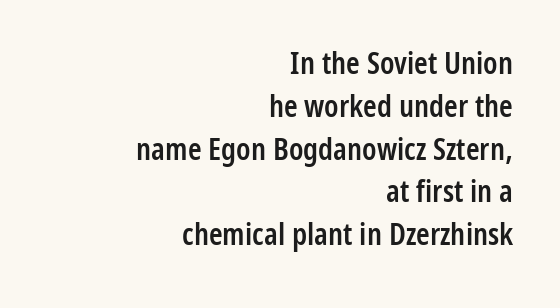
Q: Is the text bold? A: Semi-bold.
Q: Is the text italic (slanted)? A: No, it is upright.
Q: Is the typeface a serif or a sans-serif typeface? A: Sans-serif.
Q: Is the text underlined? A: No.
Q: How is the paragraph aligned? A: Right-aligned.
Q: Is the spacing between letters normal or unusually wide? A: Normal.
Q: Is the spacing between lines tight, normal or loose? A: Normal.
Q: Width (condensed, normal, or wide)? A: Condensed.
Q: Stroke contrast? A: Low.
Q: x-height? A: Medium.
Q: Monospaced? A: No.
